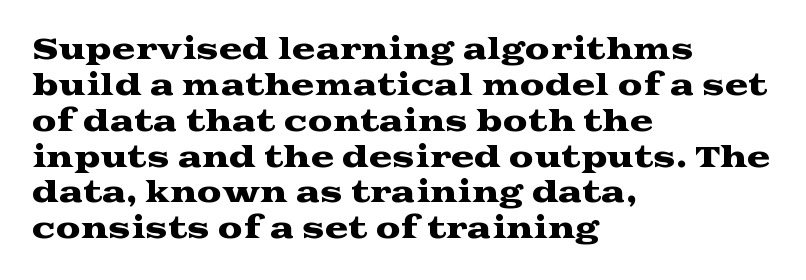
Q: Is the text italic (slanted)? A: No, it is upright.
Q: Is the typeface a serif or a sans-serif typeface? A: Serif.
Q: Is the text underlined? A: No.
Q: How is the paragraph aligned? A: Left-aligned.
Q: Is the spacing between letters normal or unusually wide? A: Normal.
Q: Is the spacing between lines tight, normal or loose? A: Normal.
Q: Width (condensed, normal, or wide)? A: Wide.
Q: Stroke contrast? A: Medium.
Q: x-height? A: Medium.
Q: Monospaced? A: No.
